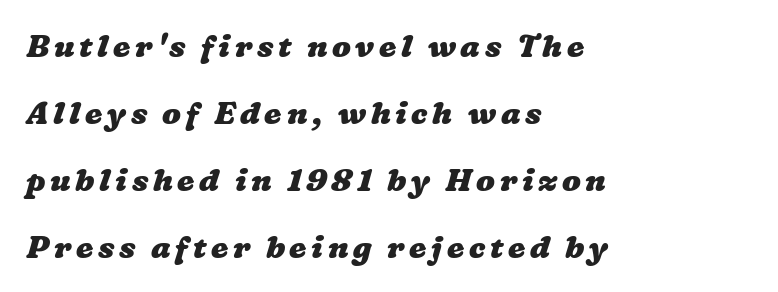
{"bold": "yes", "weight": "heavy", "width": "wide", "stroke_contrast": "low", "x_height": "medium", "monospaced": "no", "underline": "no", "align": "left", "line_spacing": "loose", "line_spacing_ratio": 2.16, "glyph_px": 31}
